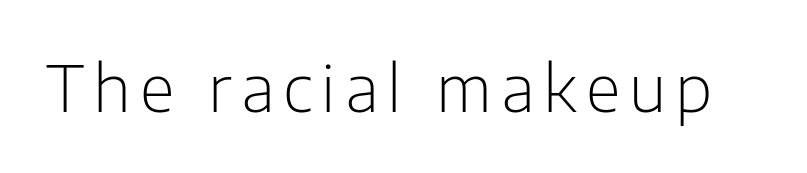
{"serif": "no", "italic": "no", "bold": "no", "weight": "light", "width": "normal", "stroke_contrast": "low", "x_height": "medium", "monospaced": "no", "underline": "no", "glyph_px": 64}
